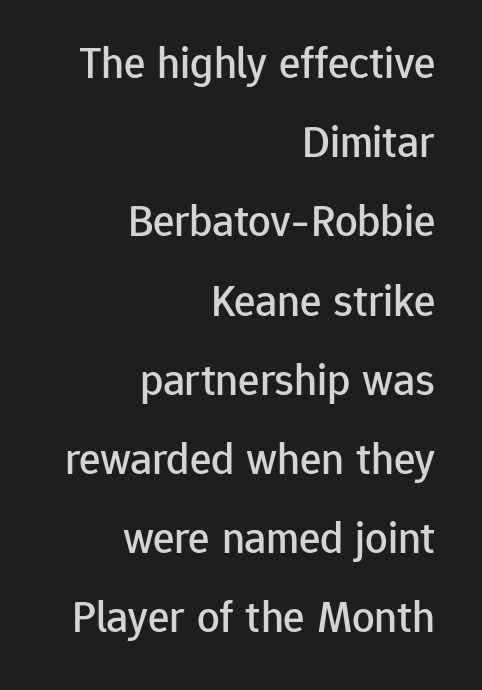
Q: Is the text italic (slanted)? A: No, it is upright.
Q: Is the typeface a serif or a sans-serif typeface? A: Sans-serif.
Q: Is the text underlined? A: No.
Q: How is the paragraph aligned? A: Right-aligned.
Q: Is the spacing between letters normal or unusually wide? A: Normal.
Q: Width (condensed, normal, or wide)? A: Normal.
Q: Stroke contrast? A: Low.
Q: x-height? A: Medium.
Q: Monospaced? A: No.
